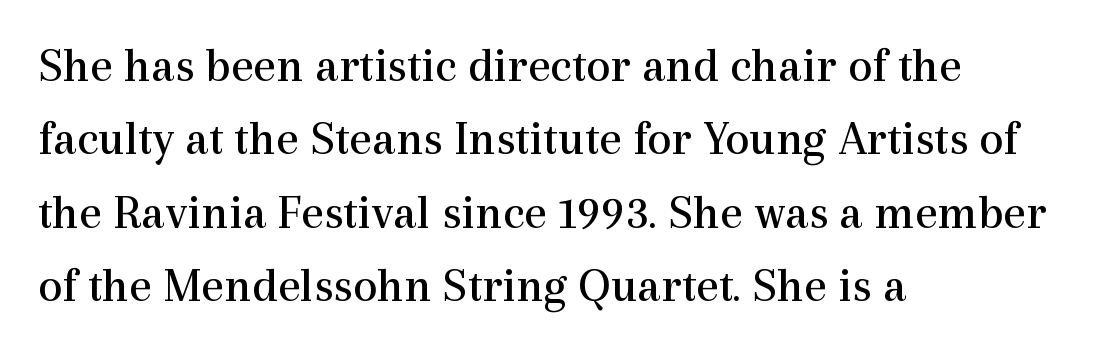
{"serif": "yes", "italic": "no", "bold": "no", "weight": "regular", "width": "normal", "x_height": "medium", "monospaced": "no", "underline": "no", "align": "left", "line_spacing": "normal", "line_spacing_ratio": 1.5, "letter_spacing": "normal", "letter_spacing_em": 0.0, "glyph_px": 49}
